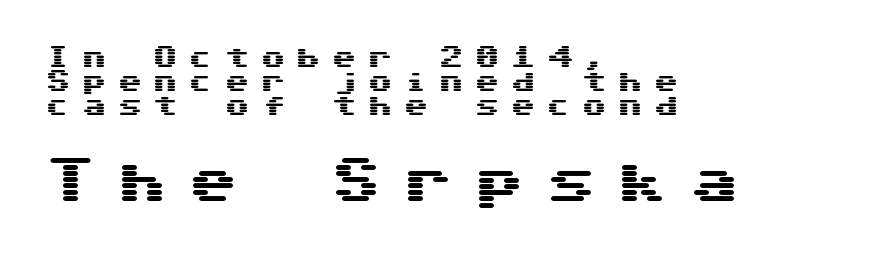
This is roman type, the default non-slanted kind. The type family on display is of the sans-serif kind. If you squint, the bottom block still reads clearly — it's the larger of the two. A typesetter would call this heavily tracked-out type.
